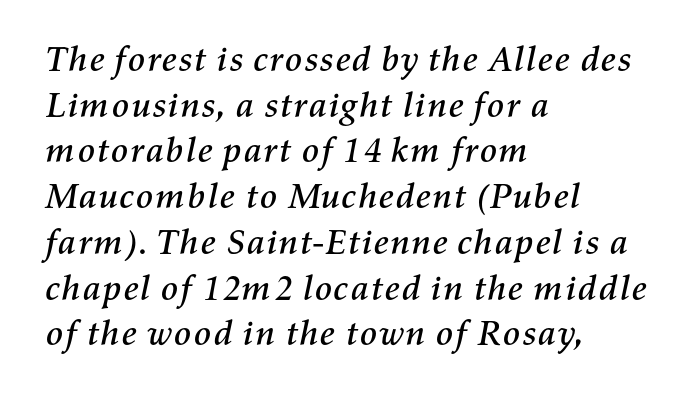
How are the letters spaced? Ordinarily, with no added tracking. The glyphs look as if they've been sheared to an angle. You could not count columns in this text — the font is proportionally spaced. Anything drawn beneath the words? Only blank space.
